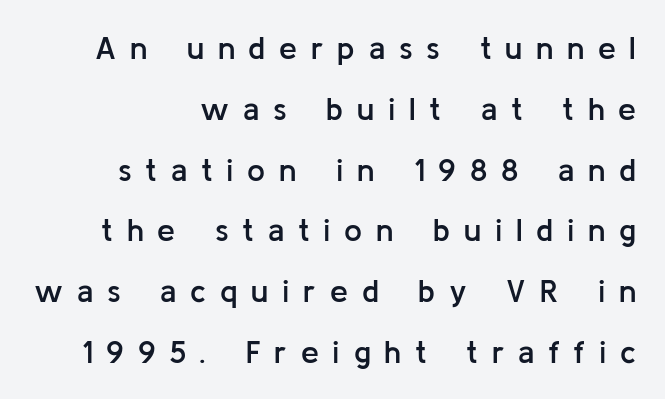
{"serif": "no", "italic": "no", "bold": "semi", "weight": "semibold", "width": "normal", "stroke_contrast": "low", "x_height": "medium", "monospaced": "no", "underline": "no", "align": "right", "line_spacing": "loose", "line_spacing_ratio": 1.9, "letter_spacing": "wide", "letter_spacing_em": 0.43, "glyph_px": 32}
